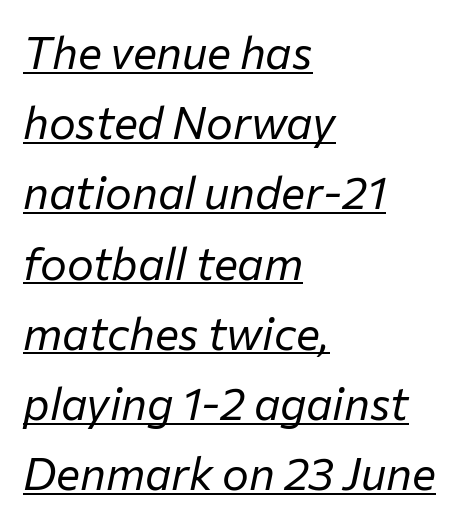
The image shows 45 px regular-weight type, italic (leaning right); set left-aligned, normal line spacing (1.56x), normal letter spacing, underlined; low stroke contrast and a medium x-height.
